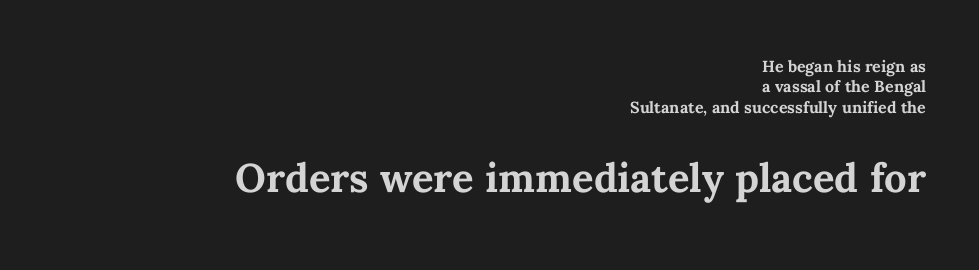
Q: Is the text bold? A: Yes.
Q: Is the text italic (slanted)? A: No, it is upright.
Q: Is the text underlined? A: No.
Q: How is the paragraph aligned? A: Right-aligned.
Q: Is the spacing between letters normal or unusually wide? A: Normal.
Q: Is the spacing between lines tight, normal or loose? A: Normal.
Q: Which block of text is set in a larger size, the first (top) or the second (bottom)? A: The second (bottom) one.
Q: Width (condensed, normal, or wide)? A: Normal.
Q: Stroke contrast? A: Medium.
Q: x-height? A: Medium.
Q: Monospaced? A: No.
